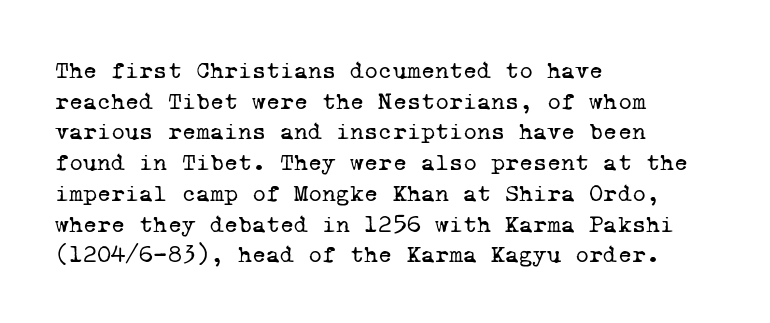
Is the stroke heavy? The answer is a plain regular-or-lighter. Glance below the letters and you will spot only blank space. The lines in this sample share a left origin and differ only in where they stop. Standard letterfit; no display-style spreading of the glyphs. Interline gaps are of average width in this sample.
